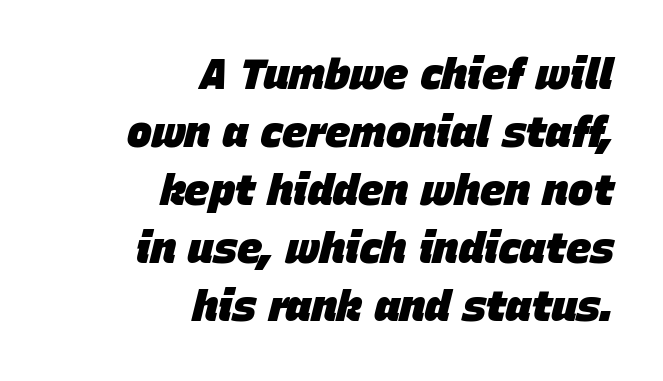
The image shows 42 px heavy type, italic (leaning right); set right-aligned, normal line spacing (1.38x), normal letter spacing, not underlined; low stroke contrast and a large x-height.
